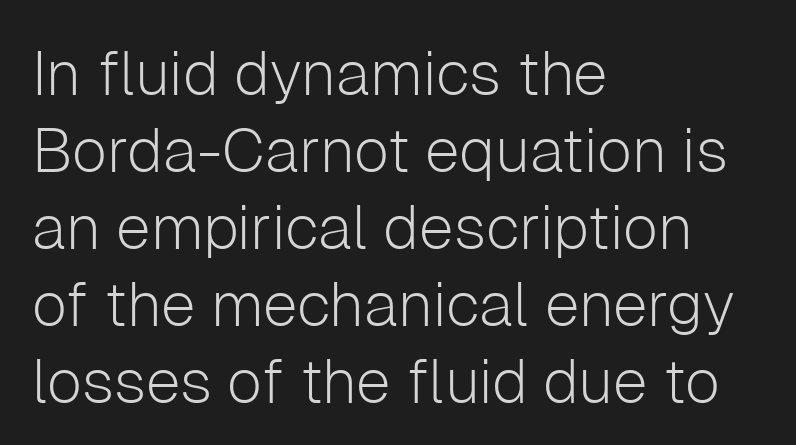
{"serif": "no", "italic": "no", "bold": "no", "weight": "light", "width": "normal", "stroke_contrast": "low", "x_height": "medium", "monospaced": "no", "underline": "no", "align": "left", "line_spacing_ratio": 1.24, "letter_spacing": "normal", "letter_spacing_em": 0.0, "glyph_px": 62}
